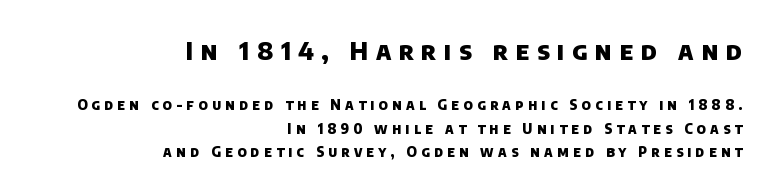
Q: Is the text bold? A: Yes.
Q: Is the text underlined? A: No.
Q: How is the paragraph aligned? A: Right-aligned.
Q: Is the spacing between letters normal or unusually wide? A: Unusually wide.
Q: Is the spacing between lines tight, normal or loose? A: Normal.
Q: Which block of text is set in a larger size, the first (top) or the second (bottom)? A: The first (top) one.
